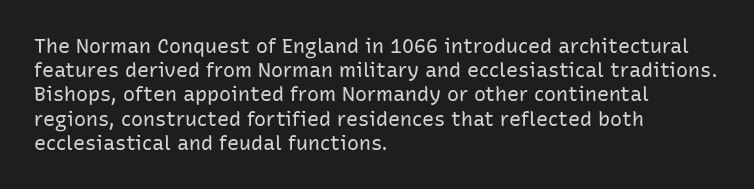
Q: Is the text bold? A: No.
Q: Is the text italic (slanted)? A: No, it is upright.
Q: Is the text underlined? A: No.
Q: How is the paragraph aligned? A: Left-aligned.
Q: Is the spacing between letters normal or unusually wide? A: Normal.
